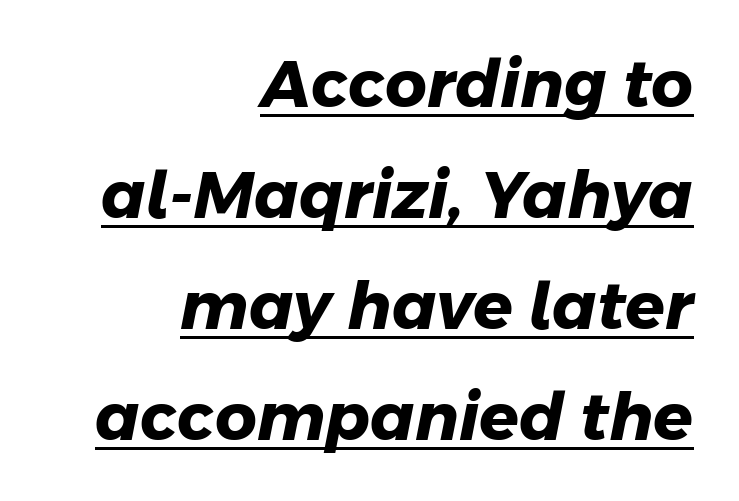
The image shows 65 px heavy sans-serif type; set right-aligned, line spacing 1.71x, normal letter spacing, underlined; low stroke contrast and a medium x-height.
